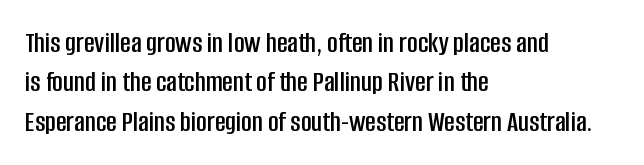
The image shows 29 px condensed sans-serif type, upright; set left-aligned, normal line spacing (1.36x), normal letter spacing, not underlined; low stroke contrast and a large x-height.
